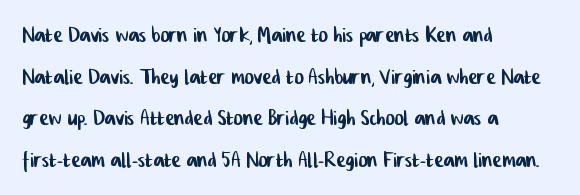
{"serif": "no", "width": "condensed", "stroke_contrast": "low", "x_height": "medium", "monospaced": "no", "underline": "no", "align": "left", "line_spacing": "normal", "line_spacing_ratio": 1.49, "letter_spacing": "normal", "letter_spacing_em": 0.0, "glyph_px": 28}
